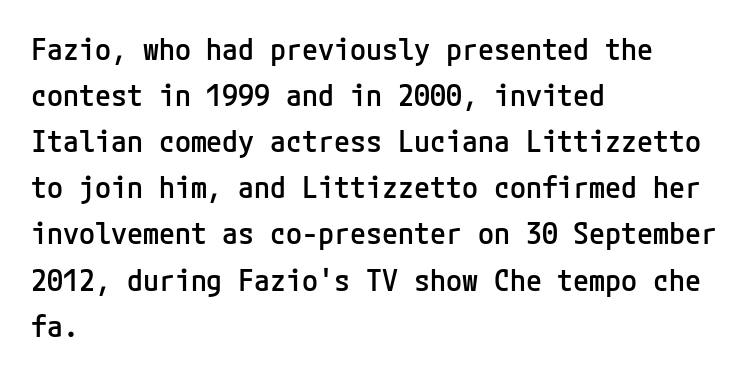
The image shows 29 px semibold sans-serif type, upright; set left-aligned, normal line spacing (1.59x), normal letter spacing, not underlined; low stroke contrast and a medium x-height.
